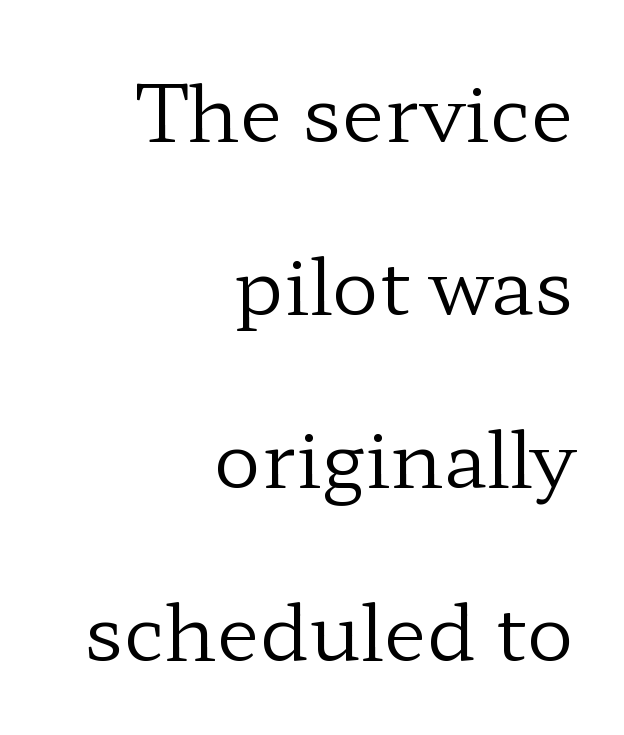
{"serif": "yes", "italic": "no", "bold": "no", "weight": "regular", "width": "wide", "stroke_contrast": "low", "x_height": "medium", "monospaced": "no", "underline": "no", "align": "right", "line_spacing": "loose", "line_spacing_ratio": 2.19, "letter_spacing": "normal", "letter_spacing_em": 0.0, "glyph_px": 79}
